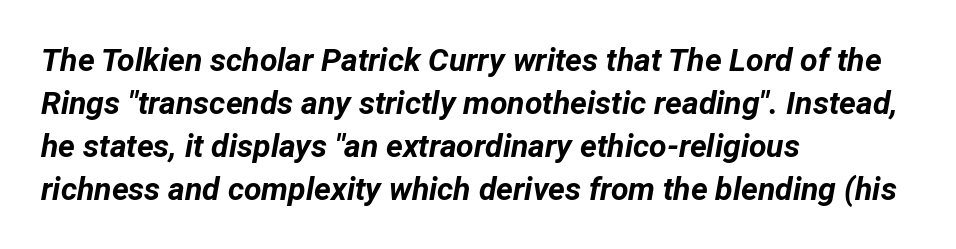
{"italic": "yes", "lean": "right", "slant_degrees": 12, "bold": "yes", "weight": "bold", "width": "normal", "stroke_contrast": "low", "x_height": "medium", "monospaced": "no", "underline": "no", "align": "left", "line_spacing": "normal", "line_spacing_ratio": 1.34, "letter_spacing": "normal", "letter_spacing_em": 0.0, "glyph_px": 32}
